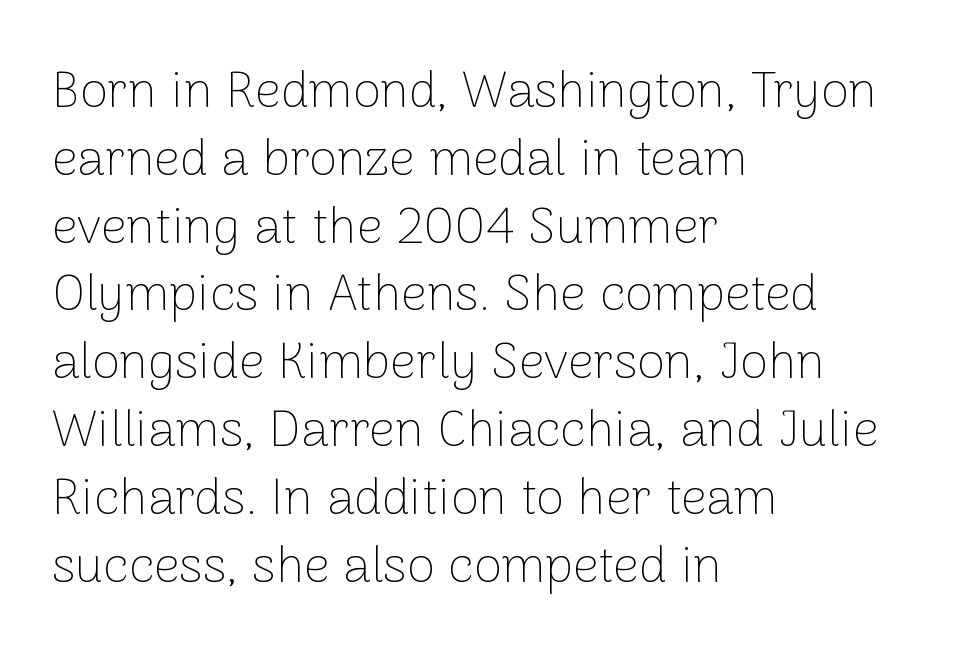
The face used here is proportionally spaced, like ordinary book or web type. Horizontal alignment here is leftward, the default for most running prose. The specimen reads as upright at a glance. Stroke mass is kept to a normal reading level or below.
